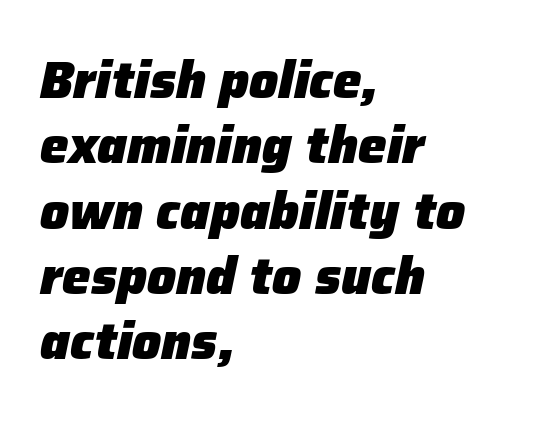
{"italic": "yes", "lean": "right", "slant_degrees": 12, "bold": "yes", "weight": "heavy", "width": "normal", "stroke_contrast": "low", "x_height": "medium", "monospaced": "no", "underline": "no", "align": "left", "line_spacing": "normal", "line_spacing_ratio": 1.28, "letter_spacing": "normal", "letter_spacing_em": 0.0, "glyph_px": 51}
